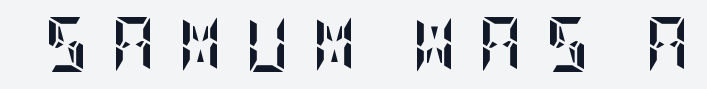
The letters are bold, with thick, heavy strokes. Bare-footed words on every line. The tracking reads as deliberately expanded to a designer's eye. Nope, not italic — everything's standing straight.
